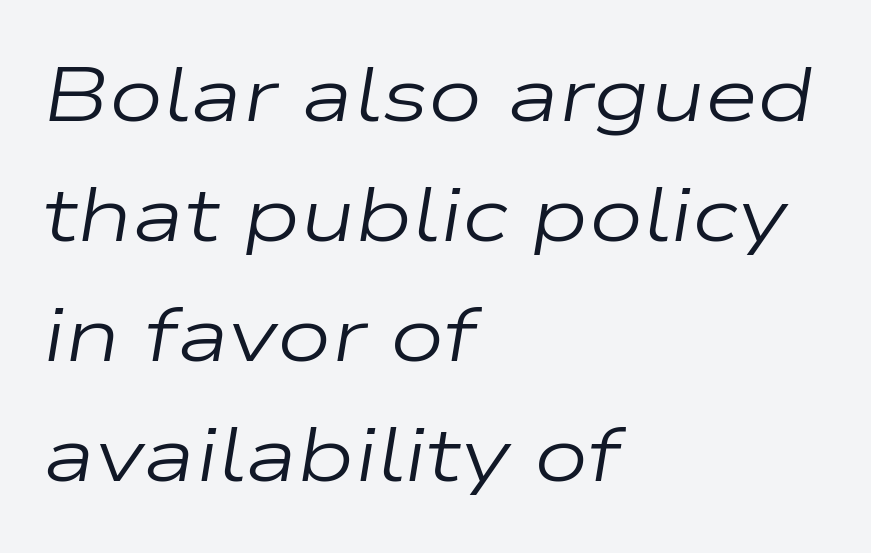
The image shows 77 px regular-weight, wide type, italic (leaning right); set left-aligned, normal line spacing (1.56x), normal letter spacing, not underlined; low stroke contrast and a medium x-height.
